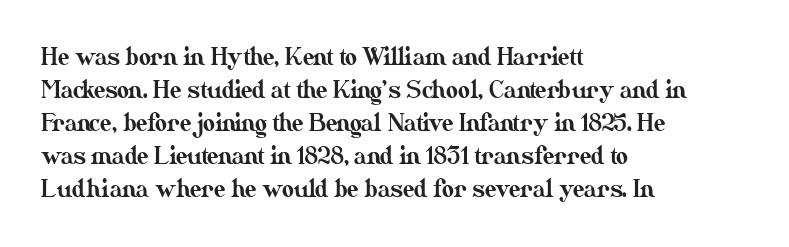
The image shows 23 px text type, upright; set left-aligned, normal line spacing (1.44x), normal letter spacing, not underlined.
